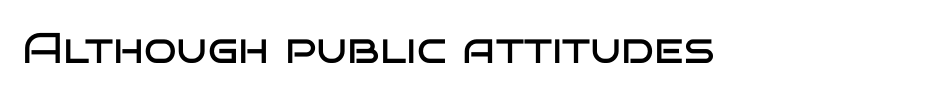
Q: Is the text bold? A: No.
Q: Is the text italic (slanted)? A: No, it is upright.
Q: Is the typeface a serif or a sans-serif typeface? A: Sans-serif.
Q: Is the text underlined? A: No.
Q: Is the spacing between letters normal or unusually wide? A: Normal.
Q: Width (condensed, normal, or wide)? A: Wide.
Q: Stroke contrast? A: Low.
Q: x-height? A: Large.
Q: Monospaced? A: No.
